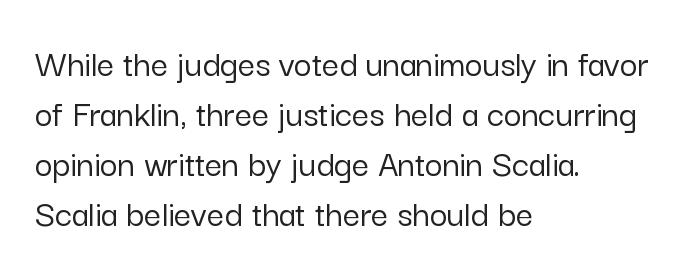
Each row of text sits above clean, open space. Does the copy run flush right? No — it runs flush left. The font family rendered here belongs to the sans-serif group. Every stem runs plumb, perpendicular to the baseline.
